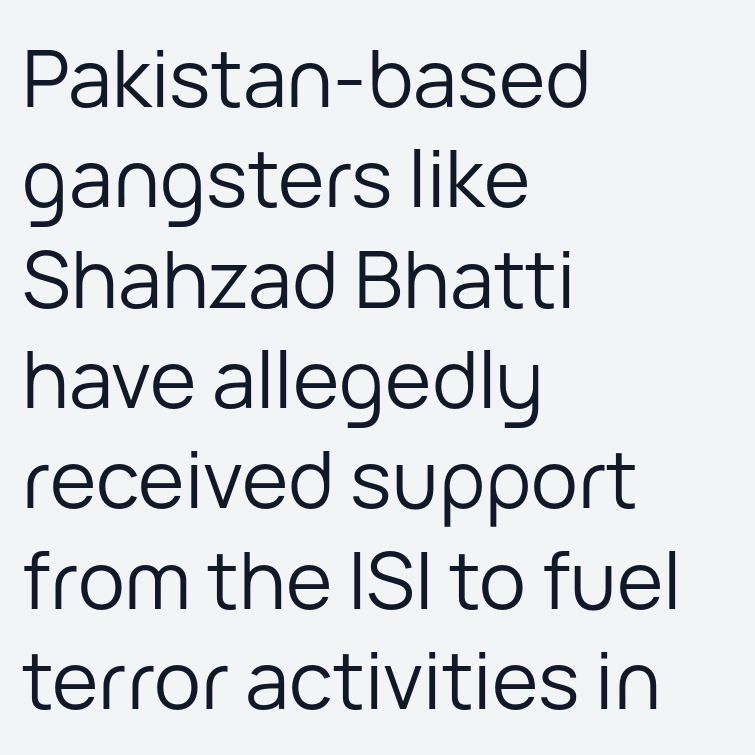
Q: Is the text bold? A: No.
Q: Is the text italic (slanted)? A: No, it is upright.
Q: Is the typeface a serif or a sans-serif typeface? A: Sans-serif.
Q: Is the text underlined? A: No.
Q: How is the paragraph aligned? A: Left-aligned.
Q: Is the spacing between letters normal or unusually wide? A: Normal.
Q: Is the spacing between lines tight, normal or loose? A: Normal.
Q: Width (condensed, normal, or wide)? A: Normal.
Q: Stroke contrast? A: Low.
Q: x-height? A: Medium.
Q: Monospaced? A: No.
